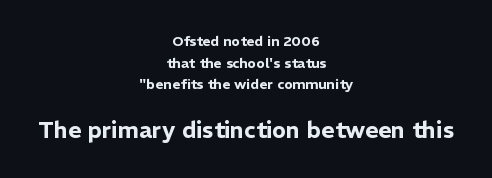
Vertical spacing — default. Which chunk is bigger? The second one — the bottom block dwarfs the top. Horizontally, the lines are justified to the midpoint only. There is no visible air inserted between adjacent glyphs. The typography opts for an upright posture over an oblique one.
